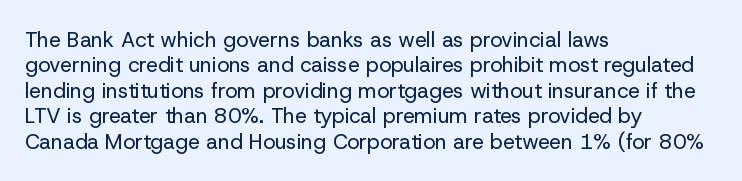
{"italic": "no", "bold": "no", "underline": "no", "align": "left", "line_spacing_ratio": 1.21, "letter_spacing": "normal", "letter_spacing_em": 0.0, "glyph_px": 21}
